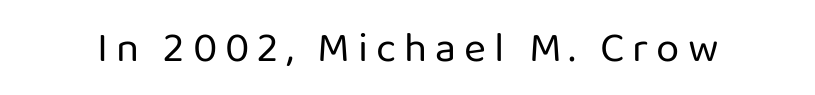
No italicization has been applied; the sample stays upright. Do the characters align in a grid? No, the font is proportional. Vertical stems look standard width or narrower in stroke. Has an underline been added? It has not. The rendering shows plain stroke endings on the letterforms — a sans-serif design.
